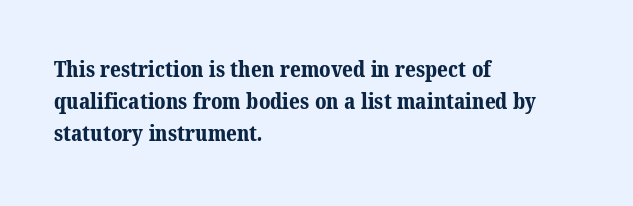
{"bold": "yes", "underline": "no", "align": "left", "line_spacing": "normal", "line_spacing_ratio": 1.52, "letter_spacing": "normal", "letter_spacing_em": 0.0, "glyph_px": 21}
